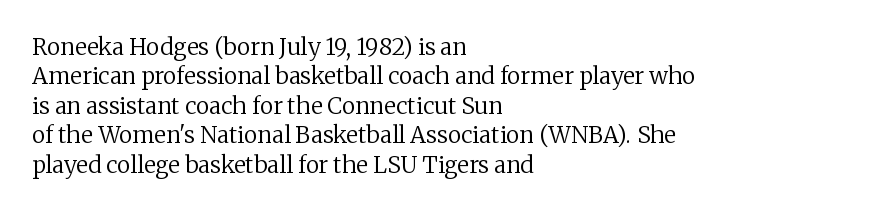
{"italic": "no", "bold": "no", "underline": "no", "align": "left", "line_spacing": "normal", "line_spacing_ratio": 1.28, "letter_spacing": "normal", "letter_spacing_em": 0.0, "glyph_px": 23}
